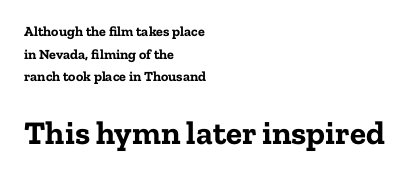
The image shows 33 px bold serif type, upright; set left-aligned, normal line spacing (1.62x), normal letter spacing, not underlined; the second (bottom) block is 2.36x larger; low stroke contrast and a medium x-height.
